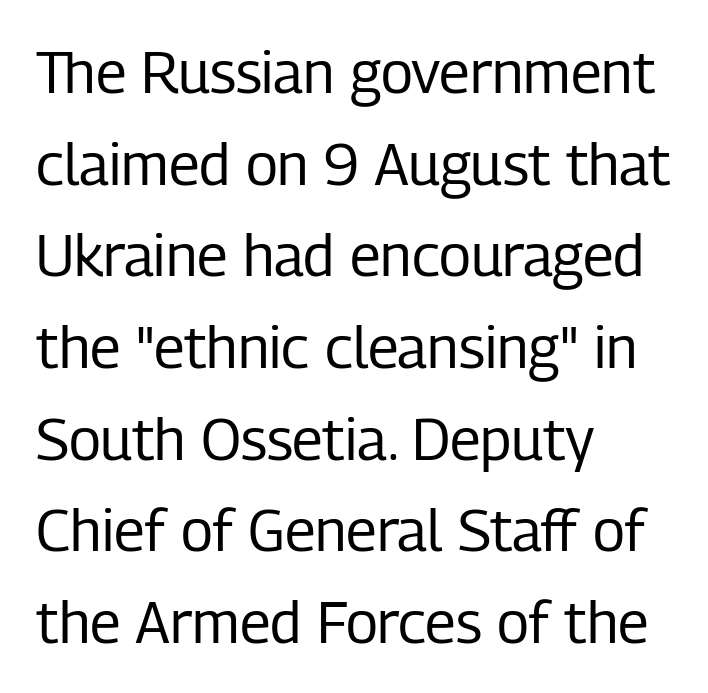
Q: Is the text bold? A: No.
Q: Is the text italic (slanted)? A: No, it is upright.
Q: Is the typeface a serif or a sans-serif typeface? A: Sans-serif.
Q: Is the text underlined? A: No.
Q: How is the paragraph aligned? A: Left-aligned.
Q: Is the spacing between letters normal or unusually wide? A: Normal.
Q: Is the spacing between lines tight, normal or loose? A: Normal.
Q: Width (condensed, normal, or wide)? A: Condensed.
Q: Stroke contrast? A: Low.
Q: x-height? A: Medium.
Q: Monospaced? A: No.
